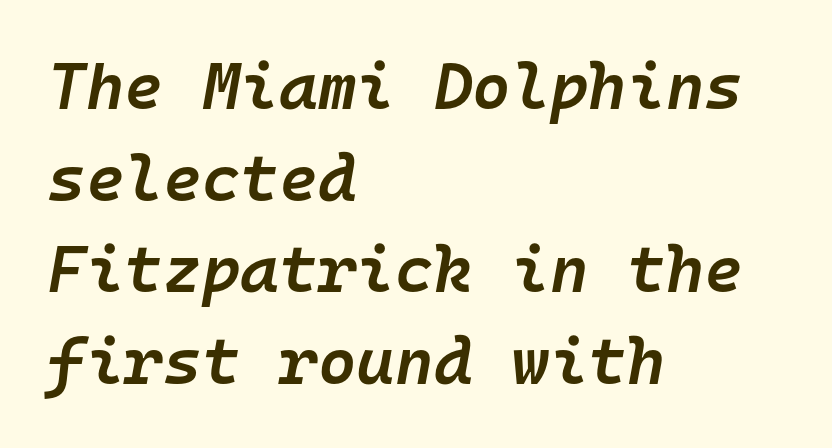
{"italic": "yes", "lean": "right", "slant_degrees": 10, "bold": "semi", "weight": "semibold", "width": "normal", "stroke_contrast": "low", "x_height": "medium", "monospaced": "yes", "underline": "no", "align": "left", "line_spacing": "normal", "line_spacing_ratio": 1.39, "letter_spacing": "normal", "letter_spacing_em": 0.0, "glyph_px": 66}
